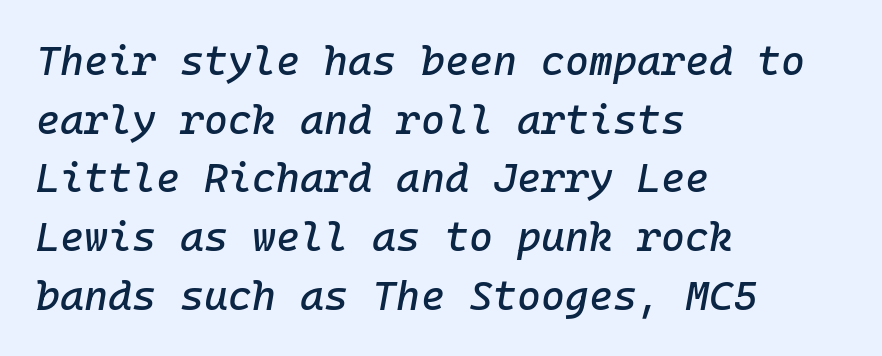
The image shows 41 px text type, italic (leaning right); set left-aligned, normal line spacing (1.43x), normal letter spacing, not underlined; low stroke contrast and a medium x-height.
